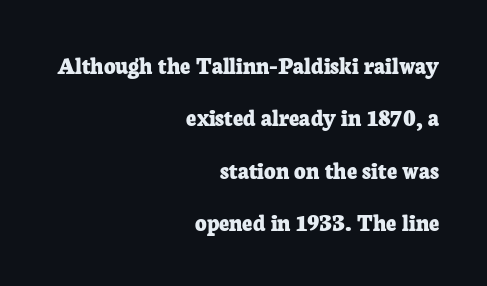
The image shows 25 px bold type, upright; set right-aligned, loose line spacing (2.1x), normal letter spacing, not underlined.
